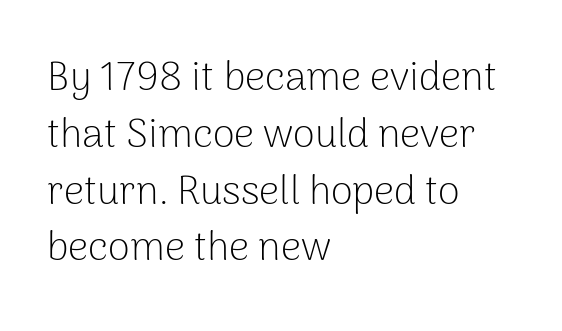
The image shows 40 px light sans-serif type, upright; set left-aligned, normal line spacing (1.42x), normal letter spacing, not underlined; low stroke contrast and a medium x-height.
